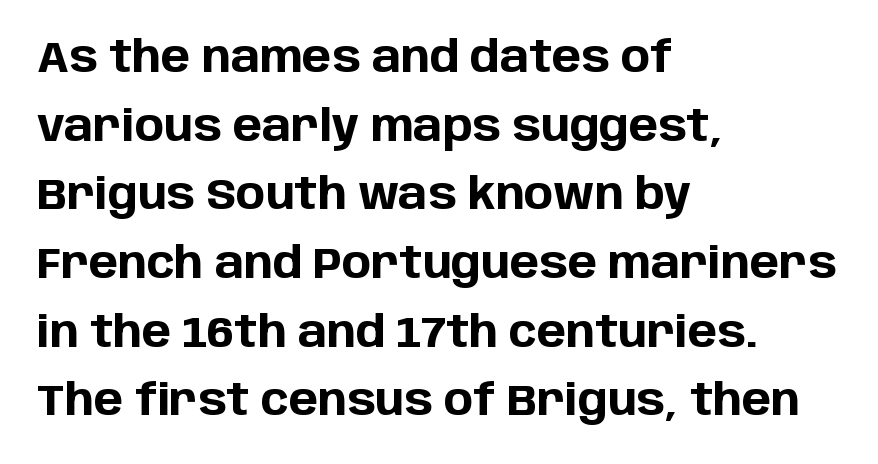
The image shows 44 px bold sans-serif type, upright; set left-aligned, normal line spacing (1.56x), normal letter spacing, not underlined; low stroke contrast and a large x-height.
